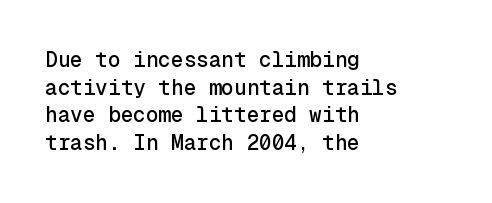
Every character sits straight up, as roman type does. Decoration check: the copy has no underline. A normal amount of white space separates one row of letters from the next. The passage shown has conventional tracking throughout.
